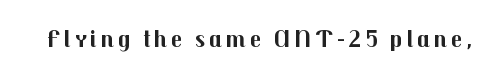
{"italic": "no", "bold": "yes", "underline": "no", "glyph_px": 25}
